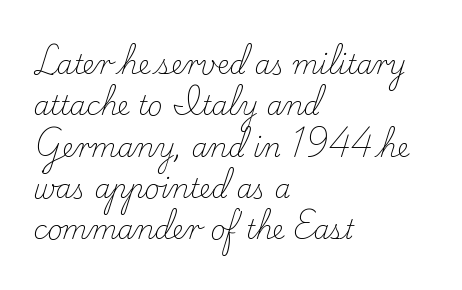
{"bold": "no", "underline": "no", "align": "left", "line_spacing": "normal", "line_spacing_ratio": 1.59, "letter_spacing": "normal", "letter_spacing_em": 0.0, "glyph_px": 26}
